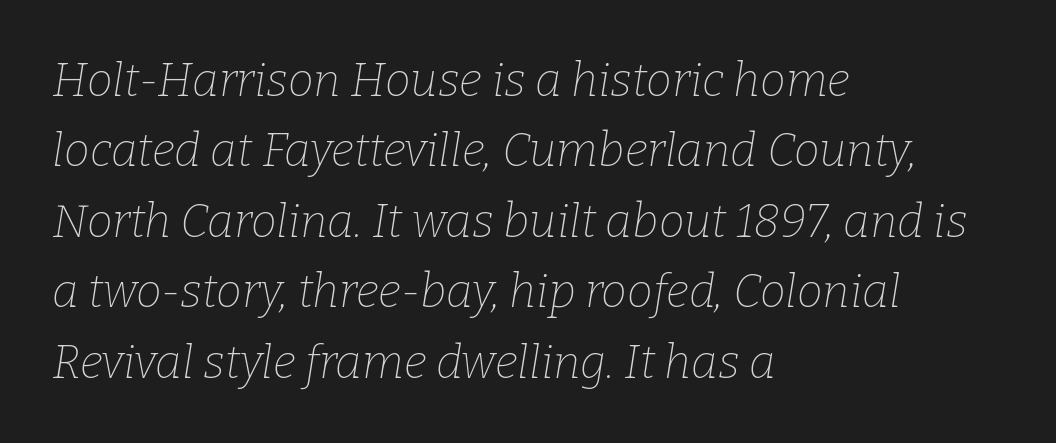
The image shows 46 px thin serif type, italic (leaning right); set left-aligned, normal line spacing (1.53x), normal letter spacing, not underlined; low stroke contrast and a medium x-height.
